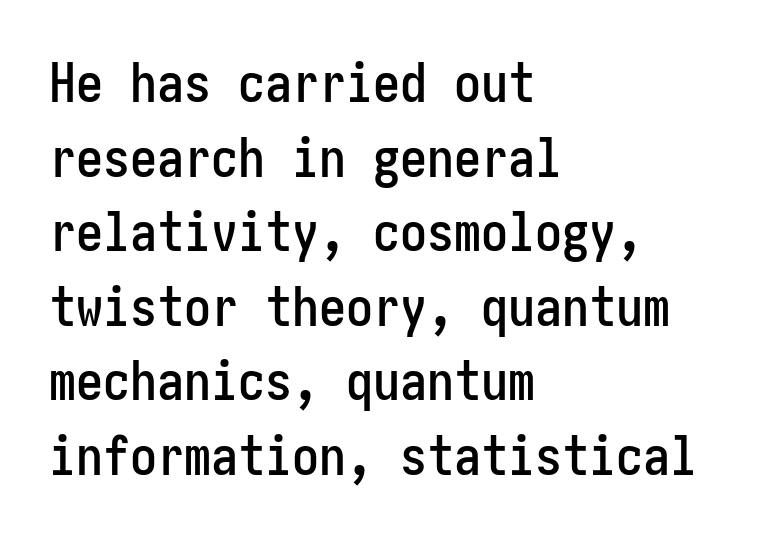
{"serif": "no", "italic": "no", "width": "condensed", "stroke_contrast": "low", "x_height": "medium", "underline": "no", "align": "left", "line_spacing": "normal", "line_spacing_ratio": 1.38, "letter_spacing": "normal", "letter_spacing_em": 0.0, "glyph_px": 54}
